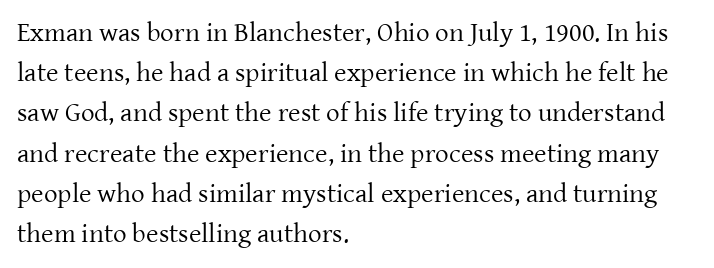
{"italic": "no", "bold": "no", "underline": "no", "align": "left", "line_spacing": "normal", "line_spacing_ratio": 1.49, "letter_spacing": "normal", "letter_spacing_em": 0.0, "glyph_px": 27}
